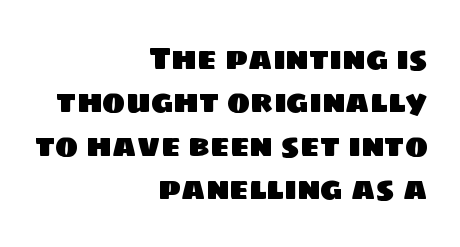
{"serif": "no", "width": "normal", "stroke_contrast": "low", "x_height": "large", "monospaced": "no", "underline": "no", "align": "right", "line_spacing": "normal", "line_spacing_ratio": 1.4, "letter_spacing": "normal", "letter_spacing_em": 0.0, "glyph_px": 31}
